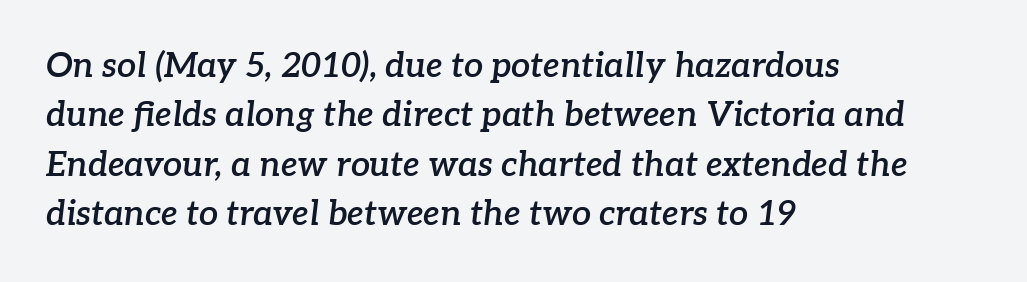
Q: Is the text bold? A: Semi-bold.
Q: Is the text italic (slanted)? A: Yes, it leans right by about 7 degrees.
Q: Is the typeface a serif or a sans-serif typeface? A: Serif.
Q: Is the text underlined? A: No.
Q: How is the paragraph aligned? A: Left-aligned.
Q: Is the spacing between letters normal or unusually wide? A: Normal.
Q: Is the spacing between lines tight, normal or loose? A: Normal.
Q: Width (condensed, normal, or wide)? A: Normal.
Q: Stroke contrast? A: Low.
Q: x-height? A: Medium.
Q: Monospaced? A: No.
